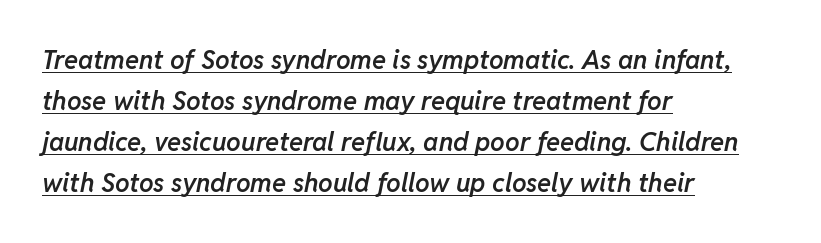
The image shows 26 px text type, italic (leaning right); set left-aligned, normal line spacing (1.58x), normal letter spacing, underlined.
